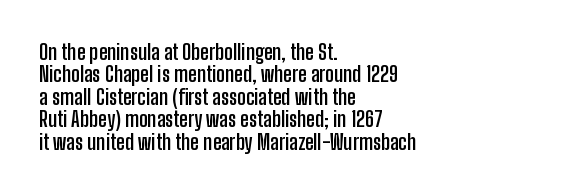
{"italic": "no", "bold": "yes", "underline": "no", "align": "left", "line_spacing": "tight", "line_spacing_ratio": 1.07, "letter_spacing": "normal", "letter_spacing_em": 0.0, "glyph_px": 21}
